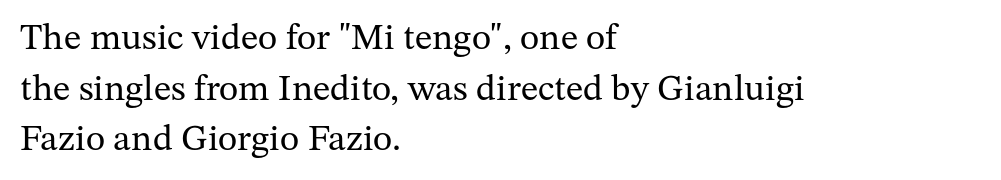
{"serif": "yes", "italic": "no", "bold": "no", "weight": "regular", "width": "normal", "stroke_contrast": "medium", "x_height": "medium", "monospaced": "no", "underline": "no", "align": "left", "line_spacing": "normal", "line_spacing_ratio": 1.37, "letter_spacing": "normal", "letter_spacing_em": 0.0, "glyph_px": 37}
